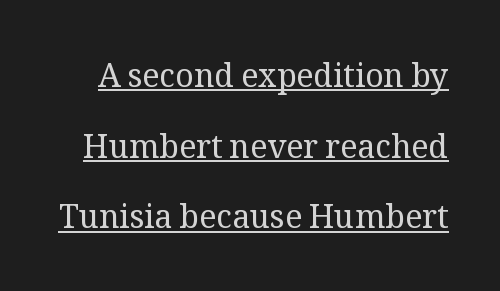
{"serif": "yes", "italic": "no", "bold": "no", "weight": "regular", "width": "normal", "stroke_contrast": "medium", "x_height": "medium", "monospaced": "no", "underline": "yes", "line_spacing": "loose", "line_spacing_ratio": 2.21, "letter_spacing": "normal", "letter_spacing_em": 0.0, "glyph_px": 32}
